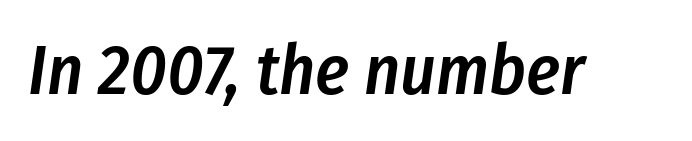
Does the lettering tilt? It does — this is italic. Proportional: the letters do not fall into vertical columns. The letterforms sit shoulder to shoulder at normal distance. A semibold gives these letters moderate extra thickness, short of bold.
